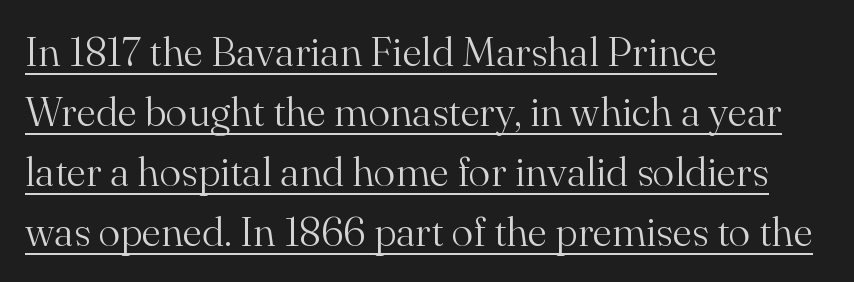
Q: Is the text bold? A: No.
Q: Is the text italic (slanted)? A: No, it is upright.
Q: Is the typeface a serif or a sans-serif typeface? A: Serif.
Q: Is the text underlined? A: Yes.
Q: How is the paragraph aligned? A: Left-aligned.
Q: Is the spacing between letters normal or unusually wide? A: Normal.
Q: Is the spacing between lines tight, normal or loose? A: Normal.
Q: Width (condensed, normal, or wide)? A: Normal.
Q: Stroke contrast? A: Medium.
Q: x-height? A: Small.
Q: Monospaced? A: No.
